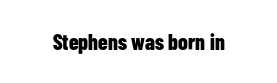
Short note: letters normally spaced. Words float on clear page, feet unadorned. The letters stand upright; this is a roman face. Heavy, bold letterforms.
